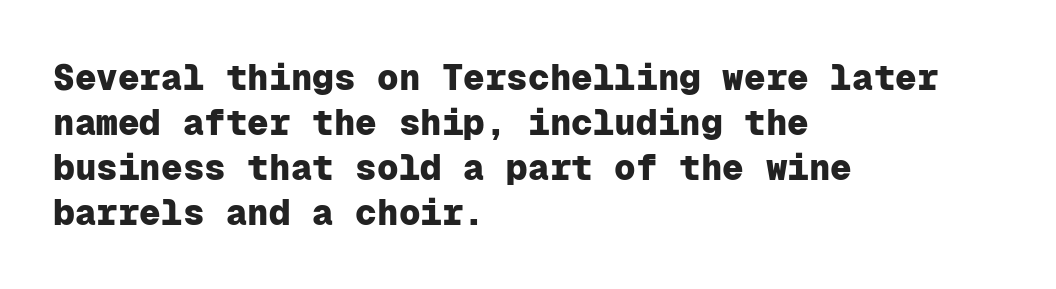
The image shows 36 px heavy sans-serif type, upright, monospaced; set left-aligned, normal line spacing (1.25x), normal letter spacing, not underlined; low stroke contrast and a medium x-height.
